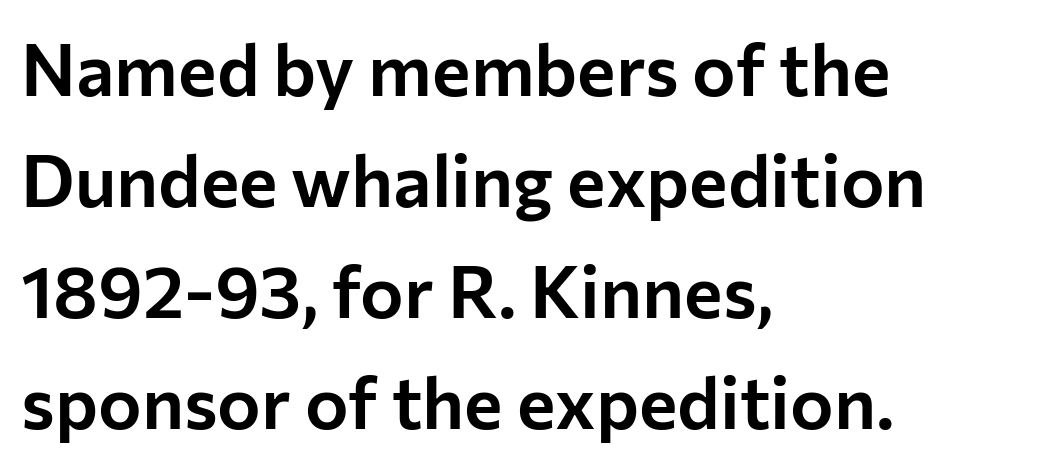
Q: Is the text italic (slanted)? A: No, it is upright.
Q: Is the typeface a serif or a sans-serif typeface? A: Sans-serif.
Q: Is the text underlined? A: No.
Q: How is the paragraph aligned? A: Left-aligned.
Q: Is the spacing between letters normal or unusually wide? A: Normal.
Q: Is the spacing between lines tight, normal or loose? A: Normal.
Q: Width (condensed, normal, or wide)? A: Normal.
Q: Stroke contrast? A: Low.
Q: x-height? A: Medium.
Q: Monospaced? A: No.
